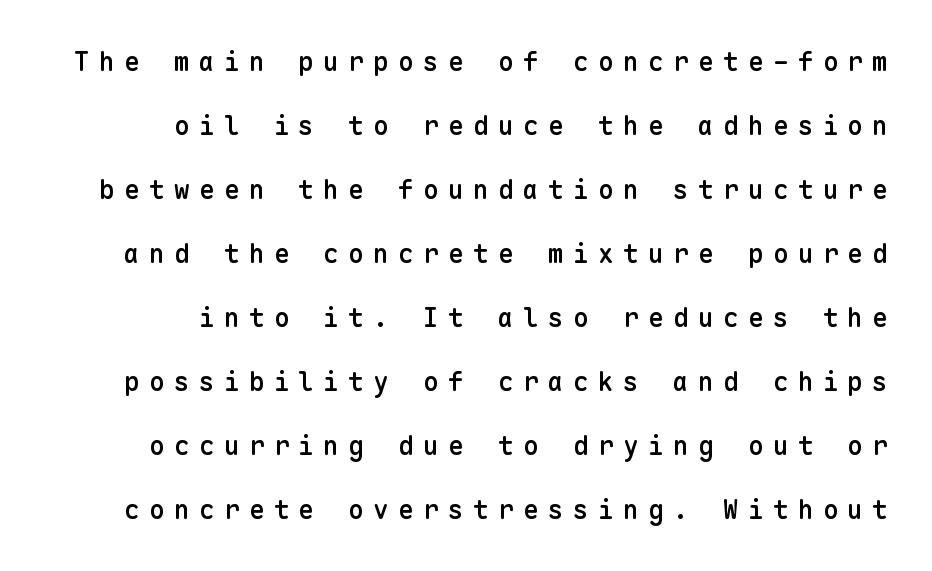
{"italic": "no", "bold": "semi", "underline": "no", "align": "right", "line_spacing": "loose", "line_spacing_ratio": 2.46, "letter_spacing": "wide", "letter_spacing_em": 0.36, "glyph_px": 26}
